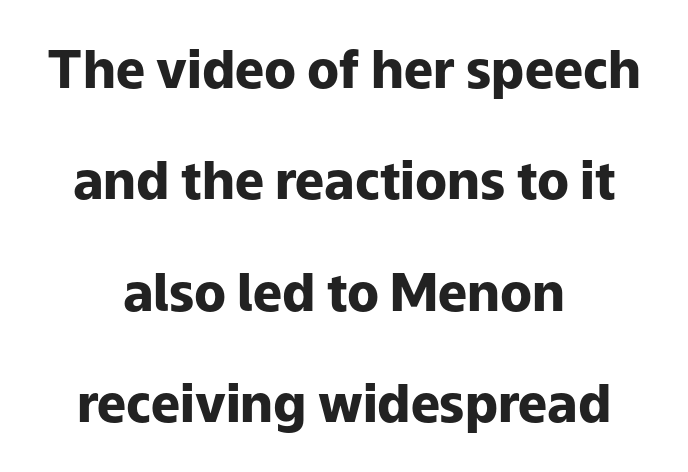
Q: Is the text bold? A: Yes.
Q: Is the text italic (slanted)? A: No, it is upright.
Q: Is the typeface a serif or a sans-serif typeface? A: Sans-serif.
Q: Is the text underlined? A: No.
Q: How is the paragraph aligned? A: Centered.
Q: Is the spacing between letters normal or unusually wide? A: Normal.
Q: Is the spacing between lines tight, normal or loose? A: Loose.
Q: Width (condensed, normal, or wide)? A: Normal.
Q: Stroke contrast? A: Low.
Q: x-height? A: Medium.
Q: Monospaced? A: No.
